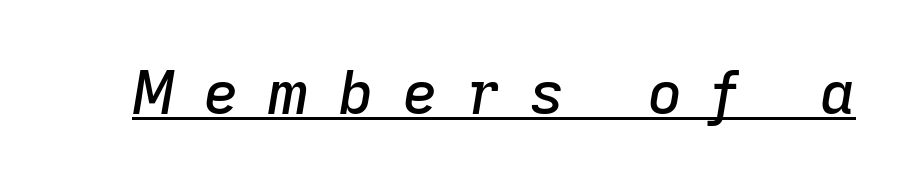
Q: Is the text italic (slanted)? A: Yes, it leans right by about 9 degrees.
Q: Is the text underlined? A: Yes.
Q: Is the spacing between letters normal or unusually wide? A: Unusually wide.
Q: Width (condensed, normal, or wide)? A: Normal.
Q: Stroke contrast? A: Low.
Q: x-height? A: Medium.
Q: Monospaced? A: No.
